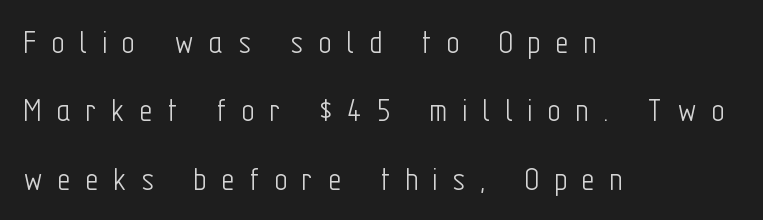
Q: Is the text bold? A: No.
Q: Is the text italic (slanted)? A: No, it is upright.
Q: Is the typeface a serif or a sans-serif typeface? A: Sans-serif.
Q: Is the text underlined? A: No.
Q: How is the paragraph aligned? A: Left-aligned.
Q: Is the spacing between letters normal or unusually wide? A: Unusually wide.
Q: Is the spacing between lines tight, normal or loose? A: Loose.
Q: Width (condensed, normal, or wide)? A: Condensed.
Q: Stroke contrast? A: Low.
Q: x-height? A: Medium.
Q: Monospaced? A: No.
